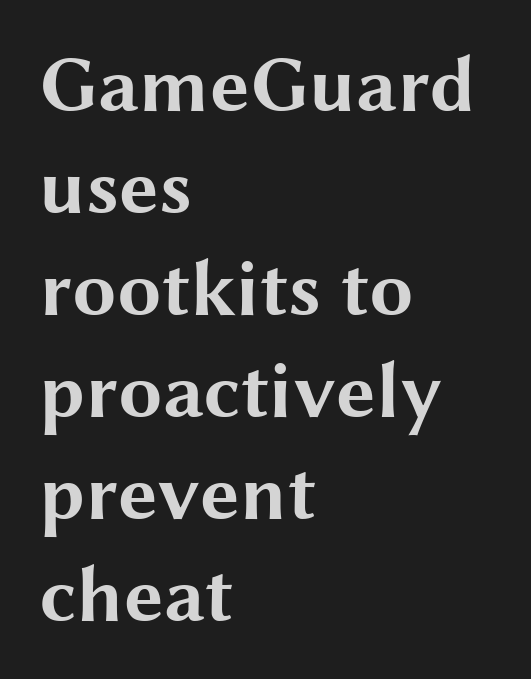
{"serif": "no", "italic": "no", "bold": "yes", "weight": "bold", "width": "wide", "stroke_contrast": "medium", "x_height": "medium", "monospaced": "no", "underline": "no", "align": "left", "line_spacing": "normal", "line_spacing_ratio": 1.29, "letter_spacing": "normal", "letter_spacing_em": 0.0, "glyph_px": 79}
